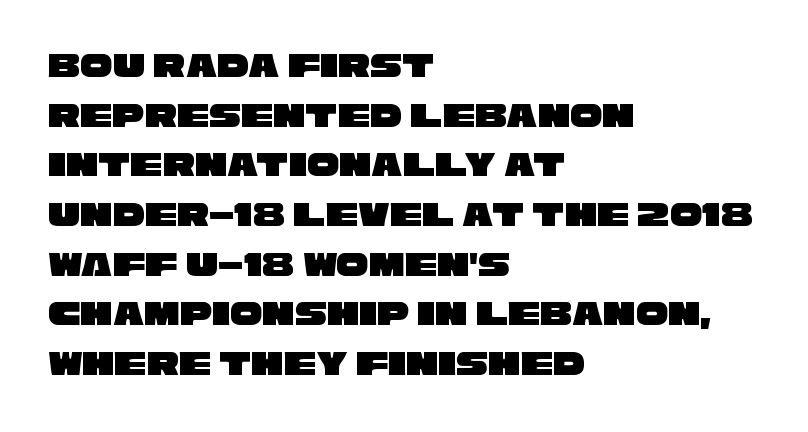
Q: Is the typeface a serif or a sans-serif typeface? A: Sans-serif.
Q: Is the text underlined? A: No.
Q: How is the paragraph aligned? A: Left-aligned.
Q: Is the spacing between letters normal or unusually wide? A: Normal.
Q: Is the spacing between lines tight, normal or loose? A: Normal.
Q: Width (condensed, normal, or wide)? A: Wide.
Q: Stroke contrast? A: Low.
Q: x-height? A: Large.
Q: Monospaced? A: No.
